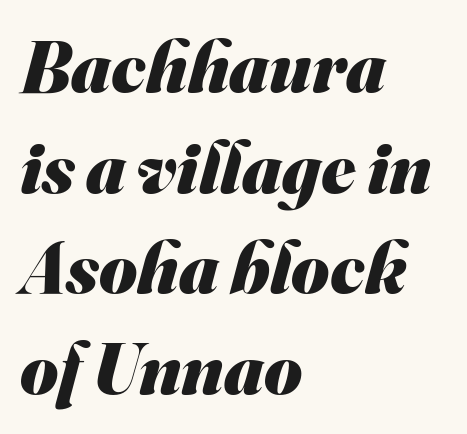
{"serif": "no", "bold": "yes", "weight": "heavy", "width": "normal", "stroke_contrast": "medium", "x_height": "small", "monospaced": "no", "underline": "no", "align": "left", "line_spacing": "normal", "line_spacing_ratio": 1.38, "letter_spacing": "normal", "letter_spacing_em": 0.0, "glyph_px": 73}
